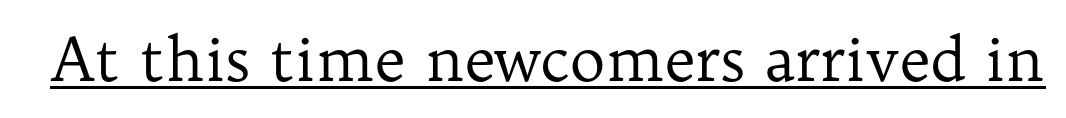
{"serif": "yes", "italic": "no", "bold": "no", "weight": "regular", "width": "normal", "stroke_contrast": "low", "x_height": "medium", "monospaced": "no", "underline": "yes", "letter_spacing": "normal", "letter_spacing_em": 0.0, "glyph_px": 60}
